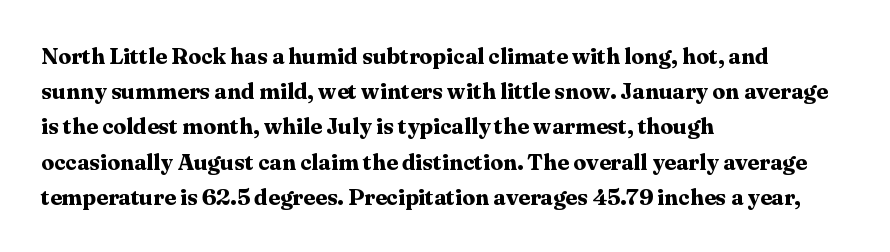
Each new line begins a customary step beneath the previous one. This rendering leaves character spacing at its baseline value. The lettering stays uniformly vertical, giving the passage a roman look. This rendering features lettering with no underline. A student would call this left alignment; a typographer would say flush left, rag right. Is the type bold? Yes — the strokes are clearly thick and heavy.
